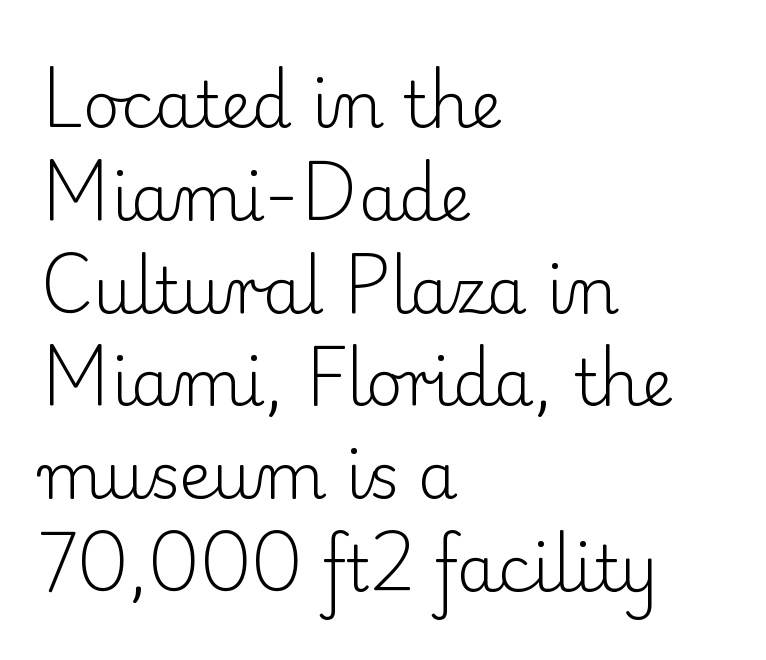
Q: Is the text bold? A: No.
Q: Is the text italic (slanted)? A: No, it is upright.
Q: Is the text underlined? A: No.
Q: How is the paragraph aligned? A: Left-aligned.
Q: Is the spacing between letters normal or unusually wide? A: Normal.
Q: Is the spacing between lines tight, normal or loose? A: Normal.
Q: Width (condensed, normal, or wide)? A: Normal.
Q: Stroke contrast? A: Low.
Q: x-height? A: Small.
Q: Monospaced? A: No.
